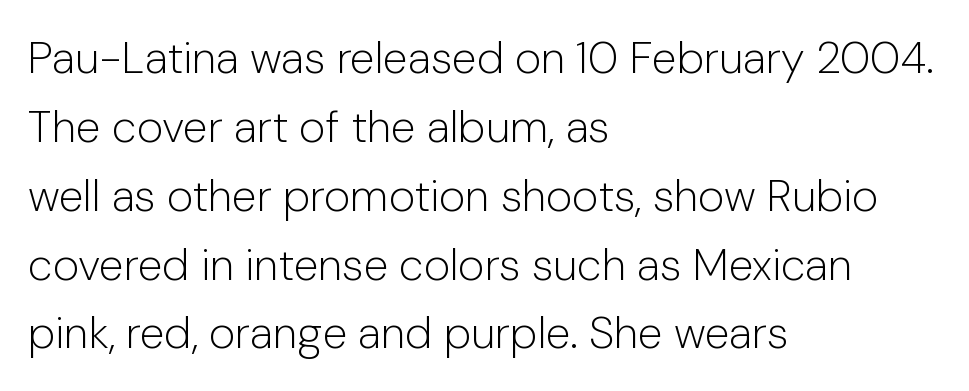
Q: Is the text bold? A: No.
Q: Is the text italic (slanted)? A: No, it is upright.
Q: Is the typeface a serif or a sans-serif typeface? A: Sans-serif.
Q: Is the text underlined? A: No.
Q: How is the paragraph aligned? A: Left-aligned.
Q: Is the spacing between letters normal or unusually wide? A: Normal.
Q: Is the spacing between lines tight, normal or loose? A: Normal.
Q: Width (condensed, normal, or wide)? A: Normal.
Q: Stroke contrast? A: Low.
Q: x-height? A: Medium.
Q: Monospaced? A: No.
